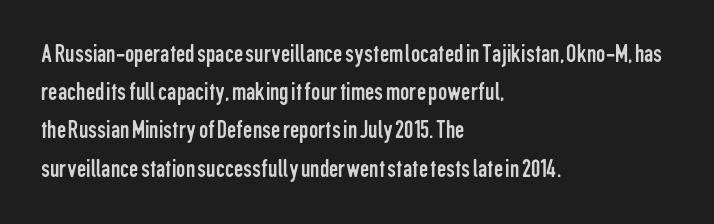
The image shows 26 px text type, upright; set left-aligned, normal line spacing (1.47x), normal letter spacing, not underlined.
